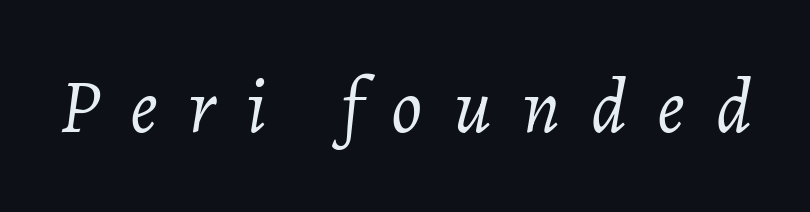
{"italic": "yes", "lean": "right", "slant_degrees": 7, "bold": "no", "weight": "light", "width": "normal", "stroke_contrast": "low", "x_height": "medium", "monospaced": "no", "underline": "no", "letter_spacing": "wide", "letter_spacing_em": 0.4, "glyph_px": 77}
